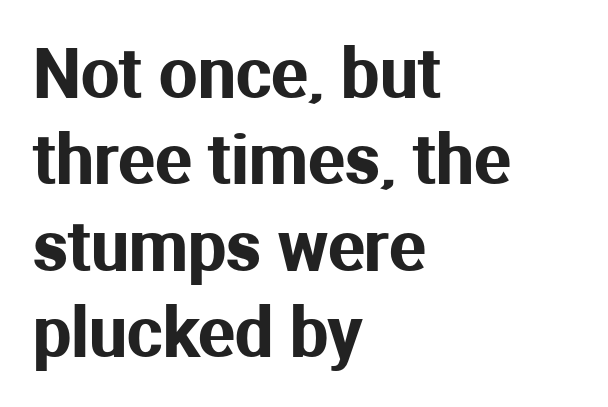
{"serif": "no", "italic": "no", "width": "normal", "stroke_contrast": "medium", "x_height": "medium", "monospaced": "no", "underline": "no", "align": "left", "line_spacing": "normal", "line_spacing_ratio": 1.27, "letter_spacing": "normal", "letter_spacing_em": 0.0, "glyph_px": 68}
